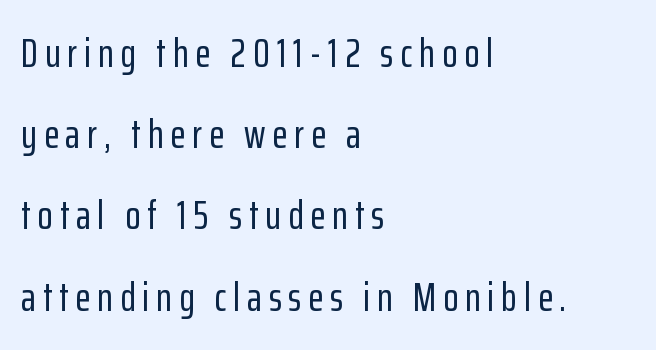
The image shows 40 px condensed sans-serif type, upright; set left-aligned, loose line spacing (2.03x), not underlined; low stroke contrast and a medium x-height.
